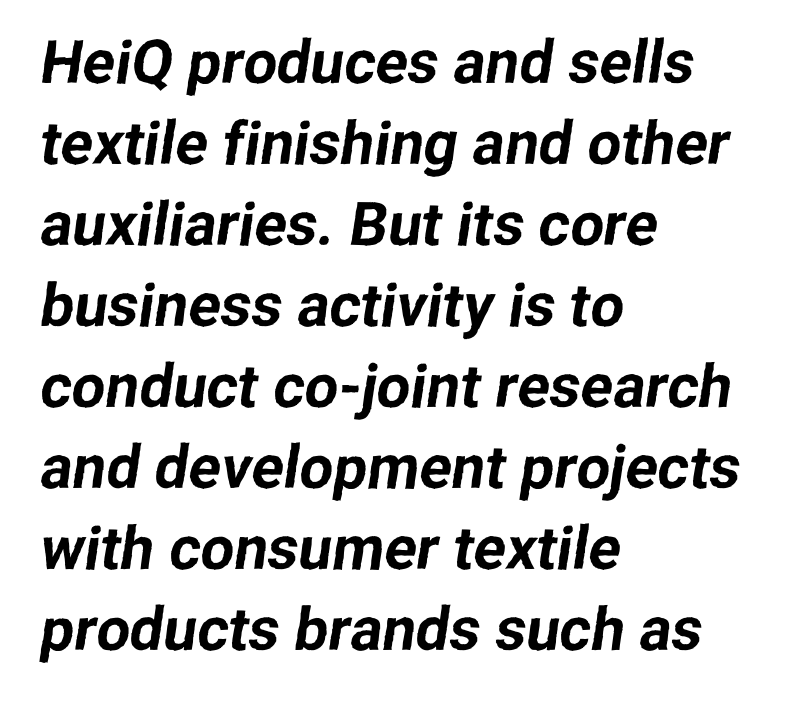
Q: Is the typeface a serif or a sans-serif typeface? A: Sans-serif.
Q: Is the text underlined? A: No.
Q: How is the paragraph aligned? A: Left-aligned.
Q: Is the spacing between letters normal or unusually wide? A: Normal.
Q: Is the spacing between lines tight, normal or loose? A: Normal.
Q: Width (condensed, normal, or wide)? A: Normal.
Q: Stroke contrast? A: Low.
Q: x-height? A: Medium.
Q: Monospaced? A: No.
